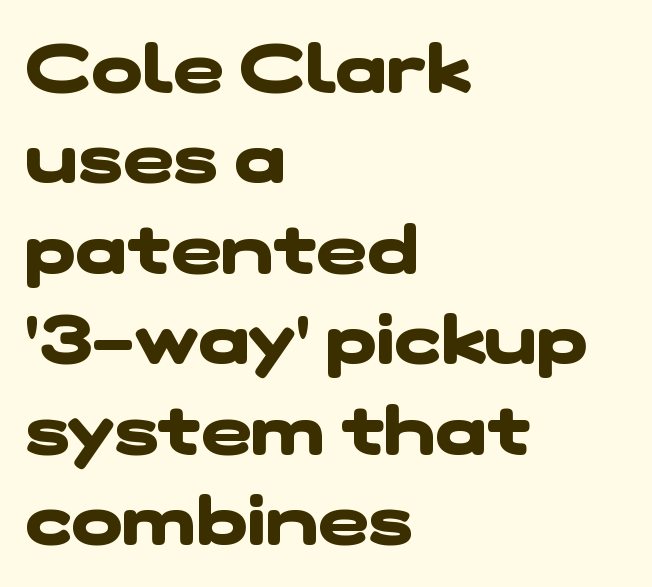
These lines sit exactly where default settings would place them. Observe the absence of serifs on each vertical stroke in this sample. Only glyphs here, with clear space below each row. Here the designer chose a conventional face with non-uniform glyph widths. In CSS terms this would be text-align: left. Short note: letters normally spaced.
